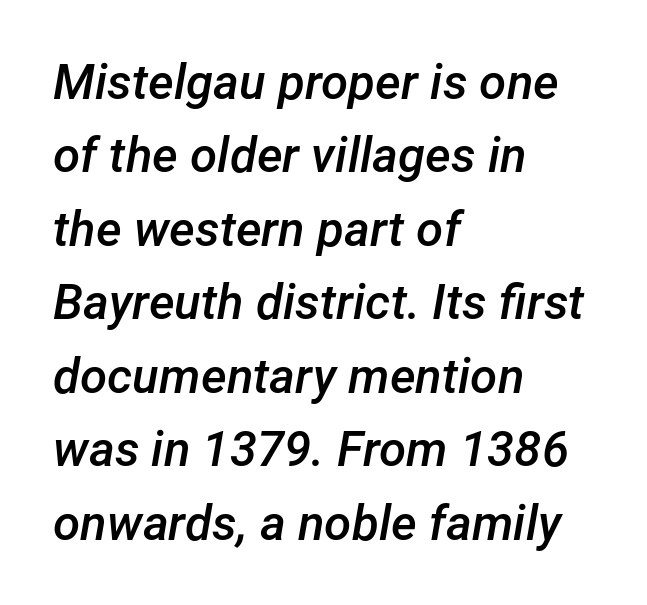
The image shows 49 px semibold type, italic (leaning right); set left-aligned, normal line spacing (1.5x), normal letter spacing, not underlined; low stroke contrast and a medium x-height.
